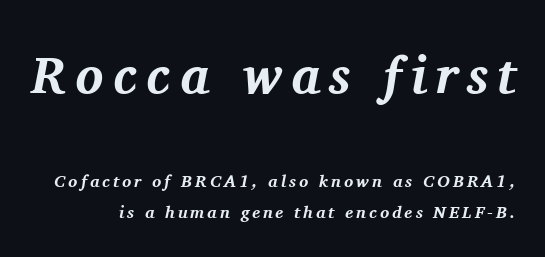
The image shows 52 px bold serif type, italic (leaning right); set line spacing 1.82x, not underlined; the first (top) block is 3.06x larger; medium stroke contrast and a medium x-height.
